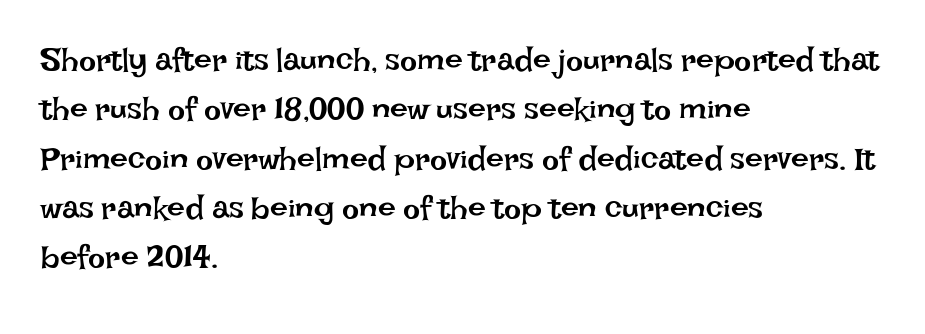
{"italic": "no", "bold": "no", "weight": "regular", "width": "normal", "stroke_contrast": "low", "x_height": "large", "monospaced": "no", "underline": "no", "align": "left", "line_spacing": "normal", "line_spacing_ratio": 1.54, "letter_spacing": "normal", "letter_spacing_em": 0.0, "glyph_px": 32}
